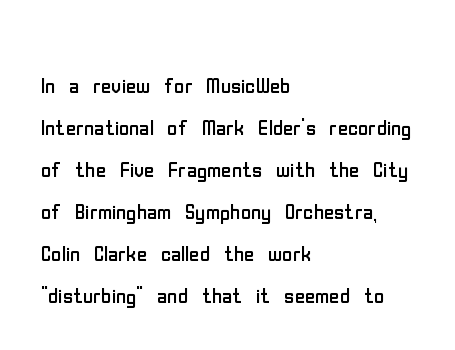
Line starts are locked; line ends wander. Ink coverage per letter is moderate at most. Look at the tracking — it's just the regular setting, nothing added. Summary of vertical rhythm: regular, with standard interline spacing.
